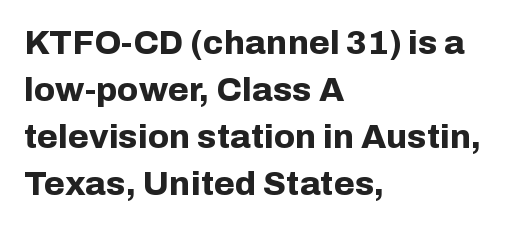
{"serif": "no", "italic": "no", "bold": "yes", "weight": "bold", "width": "normal", "stroke_contrast": "low", "x_height": "medium", "monospaced": "no", "underline": "no", "align": "left", "line_spacing": "normal", "line_spacing_ratio": 1.38, "letter_spacing": "normal", "letter_spacing_em": 0.0, "glyph_px": 34}
